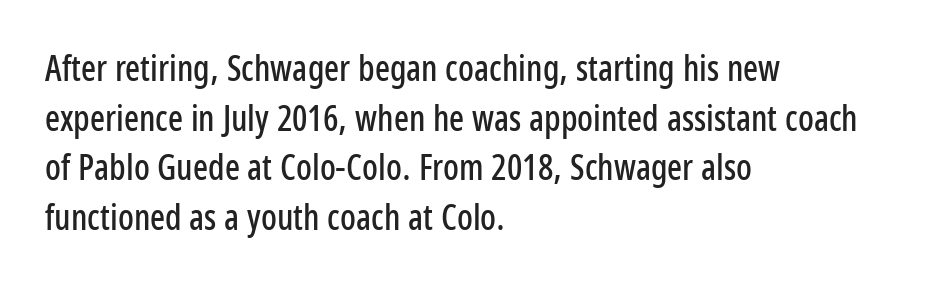
Q: Is the text italic (slanted)? A: No, it is upright.
Q: Is the typeface a serif or a sans-serif typeface? A: Sans-serif.
Q: Is the text underlined? A: No.
Q: How is the paragraph aligned? A: Left-aligned.
Q: Is the spacing between letters normal or unusually wide? A: Normal.
Q: Is the spacing between lines tight, normal or loose? A: Normal.
Q: Width (condensed, normal, or wide)? A: Condensed.
Q: Stroke contrast? A: Low.
Q: x-height? A: Medium.
Q: Monospaced? A: No.
